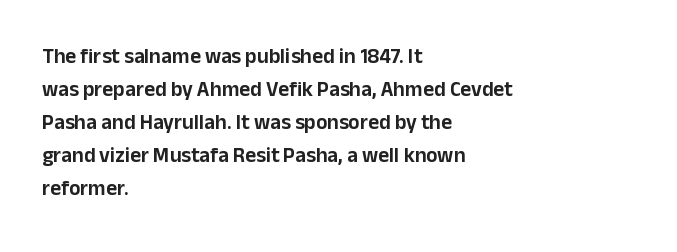
Do the letters lean? They stand straight. You could call the tracking neutral — neither tight nor loose. The passage shown is not underscored anywhere. The ragged edge is on the right, which tells us the setting is flush left. Students, observe: this is what conventionally led text looks like.
